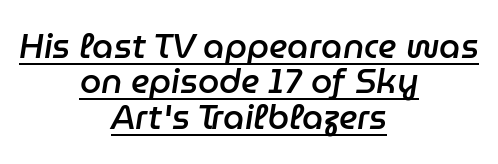
The image shows 34 px semibold type, italic (leaning right); set centered, tight line spacing (1.04x), normal letter spacing, underlined; low stroke contrast and a medium x-height.
